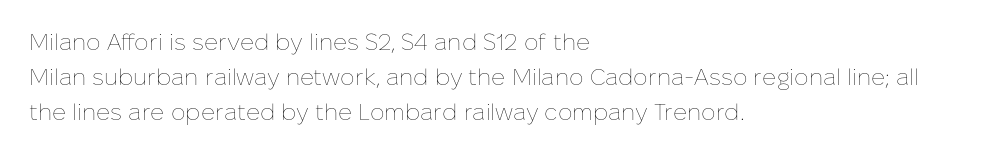
Weight: not bold — regular or lighter. The typesetter chose a ragged-right arrangement here. Each new line begins a customary step beneath the previous one. You could call the tracking neutral — neither tight nor loose. Only glyphs here, with clear space below each row. You can tell it's not italic because the verticals are truly vertical.
